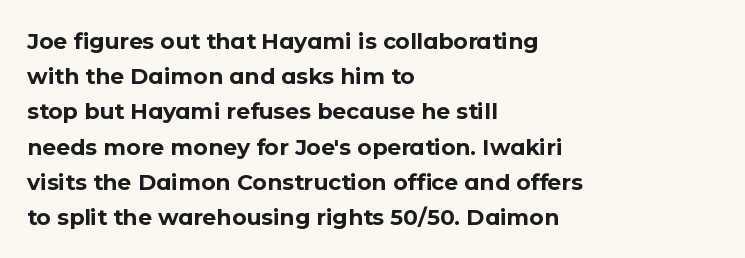
{"italic": "no", "bold": "yes", "underline": "no", "align": "left", "line_spacing": "normal", "line_spacing_ratio": 1.6, "letter_spacing": "normal", "letter_spacing_em": 0.0, "glyph_px": 22}
